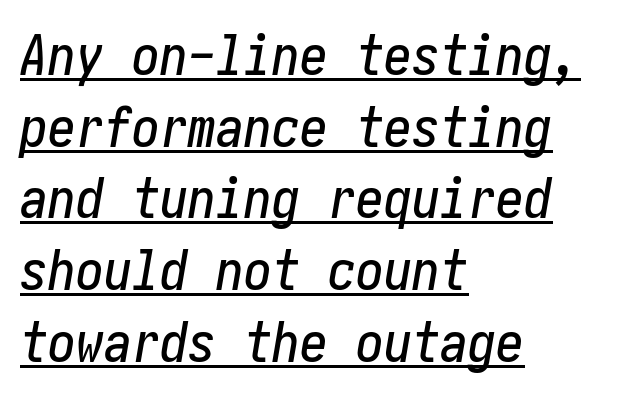
The image shows 56 px condensed type, italic (leaning right); set left-aligned, normal line spacing (1.28x), normal letter spacing, underlined; low stroke contrast and a medium x-height.
